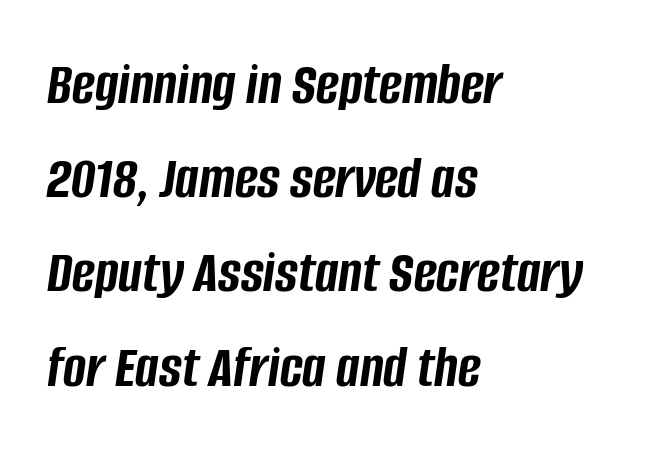
The image shows 62 px semibold, condensed type, italic (leaning right); set left-aligned, normal line spacing (1.52x), normal letter spacing, not underlined; low stroke contrast and a large x-height.
